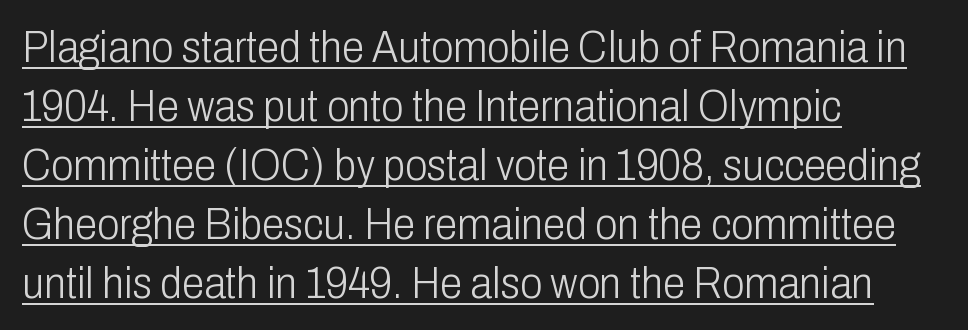
The image shows 45 px light, condensed sans-serif type, upright; set left-aligned, normal line spacing (1.31x), normal letter spacing, underlined; low stroke contrast and a medium x-height.
